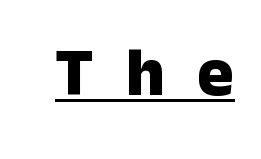
The image shows 68 px heavy sans-serif type, upright; set unusually wide letter spacing (+0.47 em), underlined; low stroke contrast and a medium x-height.
